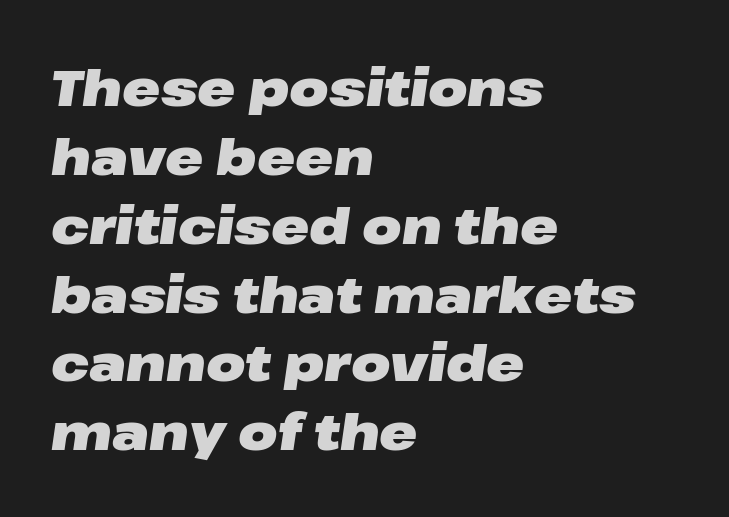
The image shows 51 px heavy, wide type, italic (leaning right); set left-aligned, normal line spacing (1.35x), normal letter spacing, not underlined; low stroke contrast and a medium x-height.
